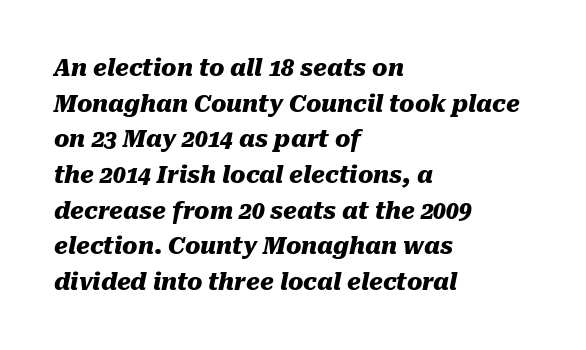
The image shows 23 px bold type, italic (leaning right); set left-aligned, normal line spacing (1.55x), normal letter spacing, not underlined.
